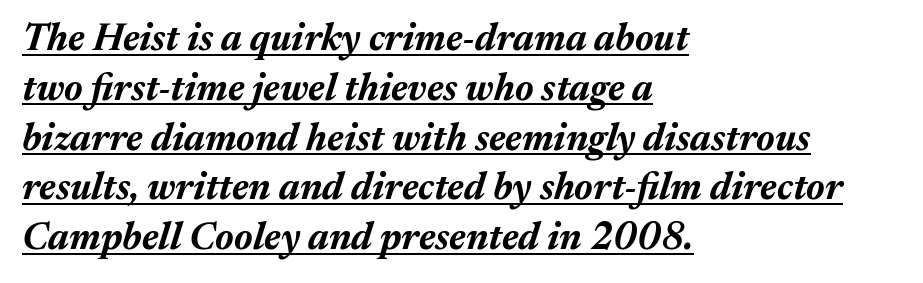
The image shows 38 px bold type, italic (leaning right); set left-aligned, normal line spacing (1.31x), normal letter spacing, underlined; medium stroke contrast and a medium x-height.
